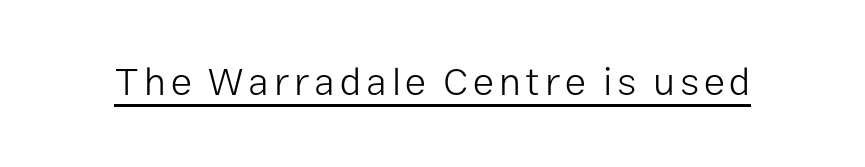
{"serif": "no", "italic": "no", "bold": "no", "weight": "light", "width": "normal", "stroke_contrast": "low", "x_height": "medium", "monospaced": "no", "underline": "yes", "glyph_px": 39}
